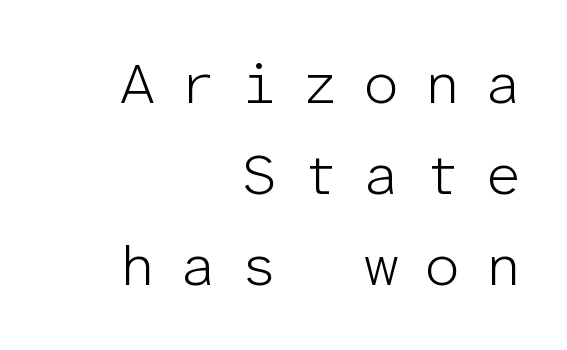
The image shows 58 px light sans-serif type, upright, monospaced; set right-aligned, normal line spacing (1.57x), unusually wide letter spacing (+0.42 em), not underlined; low stroke contrast and a medium x-height.
